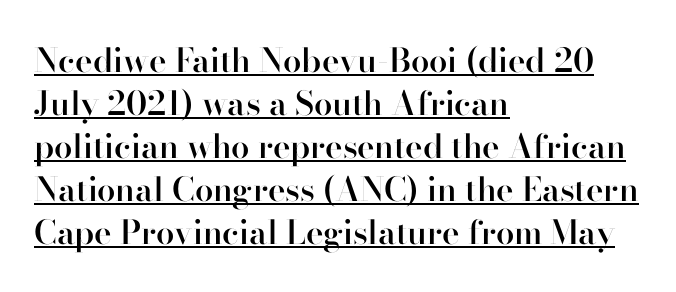
Each letter keeps its own natural width here, so spacing adapts to shape. Every letter is mildly thick-stroked: semibold rather than bold. The block of text has a typical density, with ordinary space between rows. The lines are quadded left. The passage shown is underscored from start to finish. Each letter's strokes conclude bluntly, with no projecting serifs.
